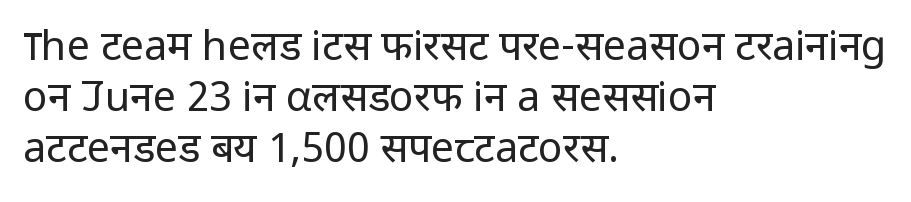
Q: Is the text bold? A: No.
Q: Is the text italic (slanted)? A: No, it is upright.
Q: Is the typeface a serif or a sans-serif typeface? A: Sans-serif.
Q: Is the text underlined? A: No.
Q: How is the paragraph aligned? A: Left-aligned.
Q: Is the spacing between letters normal or unusually wide? A: Normal.
Q: Width (condensed, normal, or wide)? A: Normal.
Q: Stroke contrast? A: Low.
Q: x-height? A: Medium.
Q: Monospaced? A: No.
